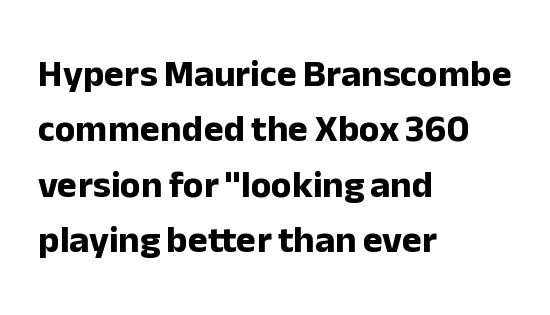
The image shows 38 px bold sans-serif type, upright; set left-aligned, normal line spacing (1.46x), normal letter spacing, not underlined; low stroke contrast and a medium x-height.
